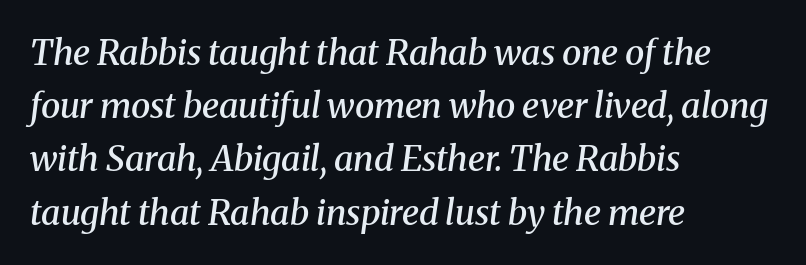
Does the copy run flush right? No — it runs flush left. Compared with typical body copy, the letter spacing here is the same. These lines were composed using italics. Quick note: underline off. What kind of face is this? One with serifs. Leading matches the norm, producing a regular column.
